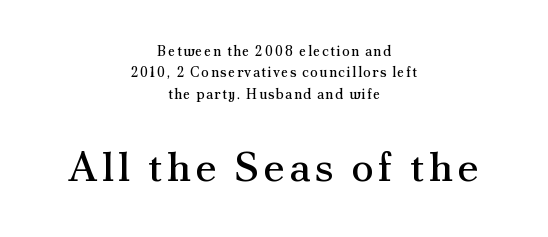
Think of a printed novel: that variable character pitch is what you see here. Is the block centered? Yes — each line is placed symmetrically about the middle. The characters are drawn with everyday or finer stroke widths. Is this a sans? No — the strokes have serifs.
